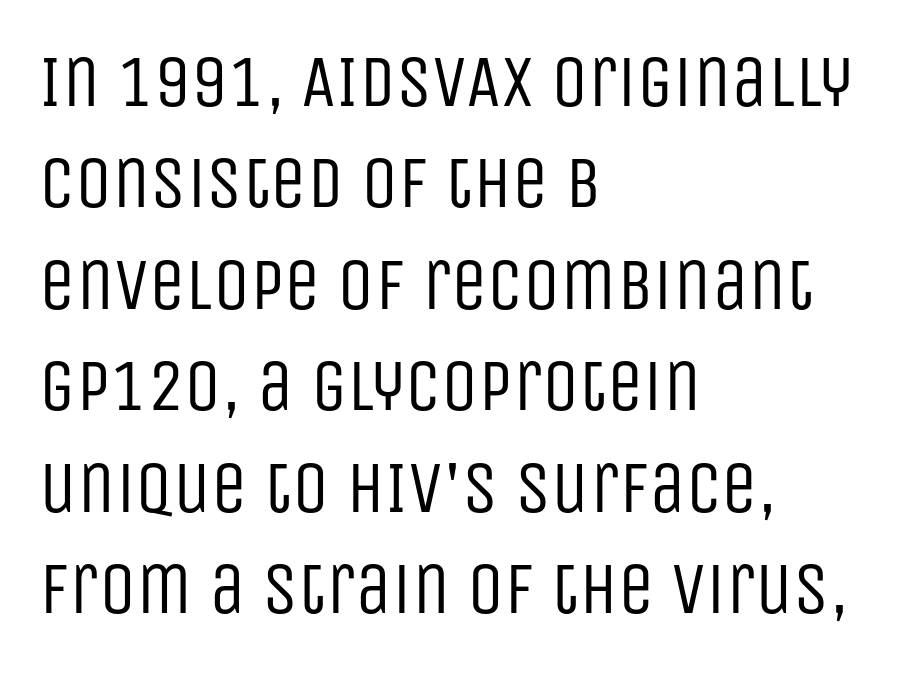
{"serif": "no", "italic": "no", "bold": "no", "weight": "regular", "width": "condensed", "stroke_contrast": "low", "x_height": "large", "monospaced": "no", "underline": "no", "align": "left", "line_spacing": "normal", "line_spacing_ratio": 1.39, "letter_spacing": "normal", "letter_spacing_em": 0.0, "glyph_px": 73}
